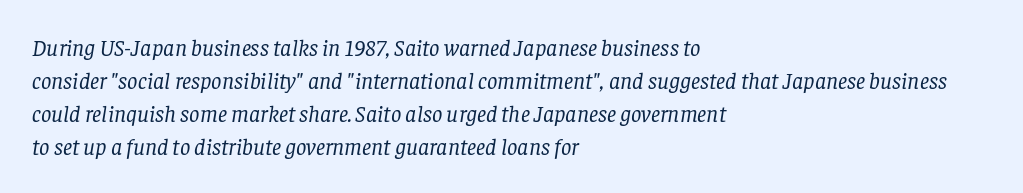
{"italic": "yes", "lean": "right", "slant_degrees": 8, "bold": "no", "underline": "no", "align": "left", "line_spacing": "normal", "line_spacing_ratio": 1.44, "letter_spacing": "normal", "letter_spacing_em": 0.0, "glyph_px": 23}
